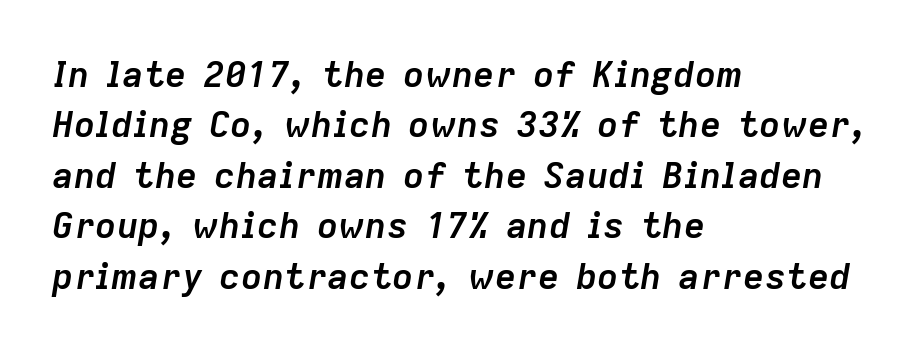
The text carries the slant typical of an italic or oblique font. Weight: bold. Standard letterfit; no display-style spreading of the glyphs. Interline gaps are of average width in this sample. The paragraph has a hard left edge and a soft right edge.
